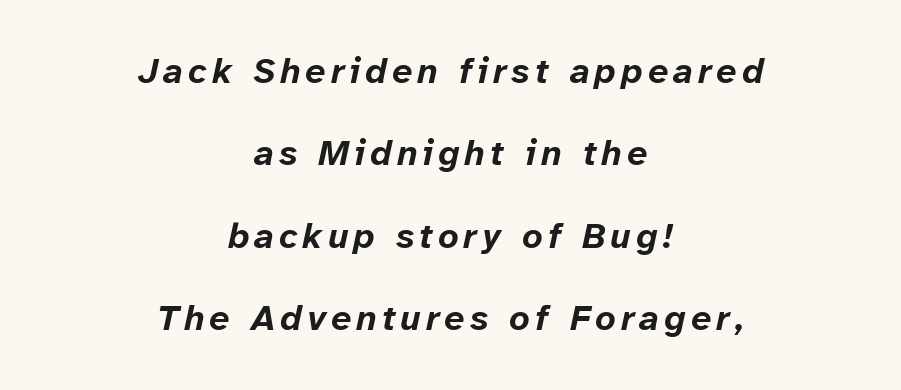
Q: Is the text bold? A: Yes.
Q: Is the text italic (slanted)? A: Yes, it leans right by about 12 degrees.
Q: Is the text underlined? A: No.
Q: How is the paragraph aligned? A: Centered.
Q: Is the spacing between lines tight, normal or loose? A: Loose.
Q: Width (condensed, normal, or wide)? A: Normal.
Q: Stroke contrast? A: Low.
Q: x-height? A: Medium.
Q: Monospaced? A: No.
